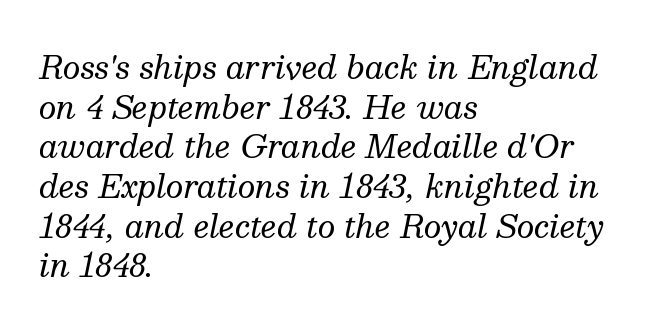
The image shows 31 px regular-weight serif type, italic (leaning right); set left-aligned, normal line spacing (1.28x), normal letter spacing, not underlined; medium stroke contrast and a medium x-height.
